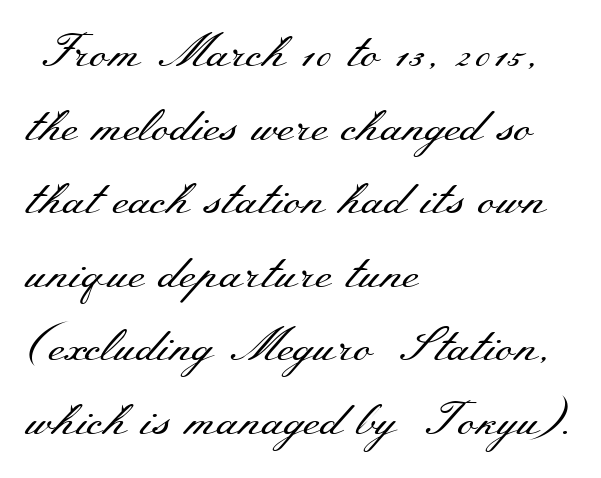
The image shows 46 px regular-weight, wide serif type; set left-aligned, normal line spacing (1.6x), normal letter spacing, not underlined; medium stroke contrast and a small x-height.
